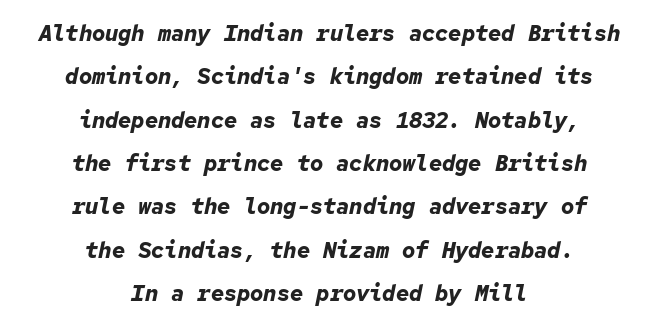
These lines carry a lot of weight — the face is fully bold. Rule under the text: the space is simply empty. Compared with typical paragraphs, the rows here are farther apart. The face used here is rendered with its standard letterfit.
